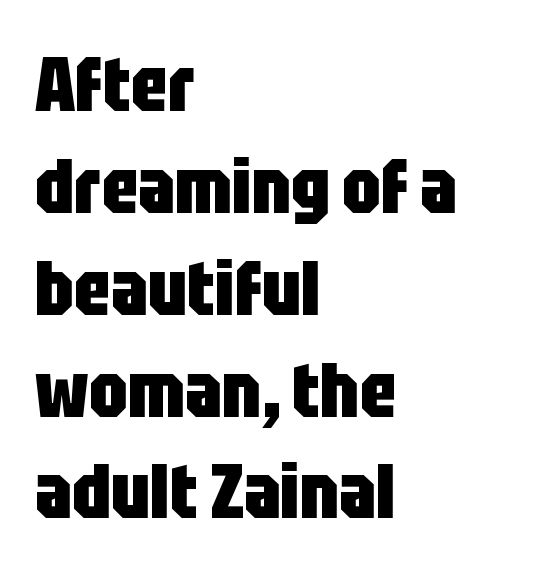
The image shows 76 px heavy, condensed sans-serif type, upright; set left-aligned, normal line spacing (1.34x), normal letter spacing, not underlined; low stroke contrast and a large x-height.
